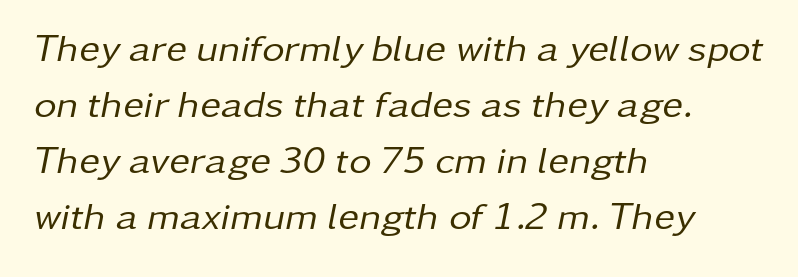
Decoration check: the copy has no underline. This is not heavy type; no bold has been used. Leftover space on each line is placed entirely after the last word. No extra tracking has been applied to these lines.
